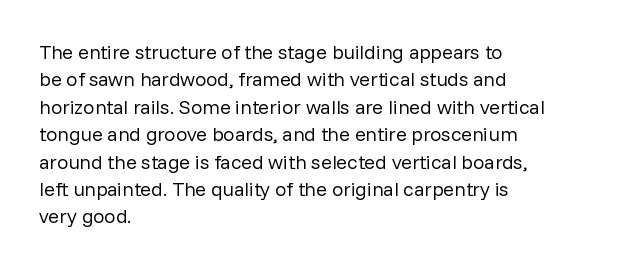
Caption: standard tracking, unaltered. Alignment: flush left. Line spacing here is normal. Weight: not bold — regular or lighter.
